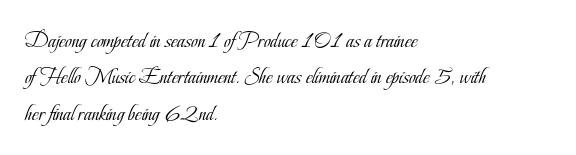
Compared with typical paragraphs, the rows here are spaced about the same. The letterforms sit at book weight or below. The lines are quadded left. Check the space under the baseline: it is left empty. Tracking value appears to be zero — textbook default spacing.
